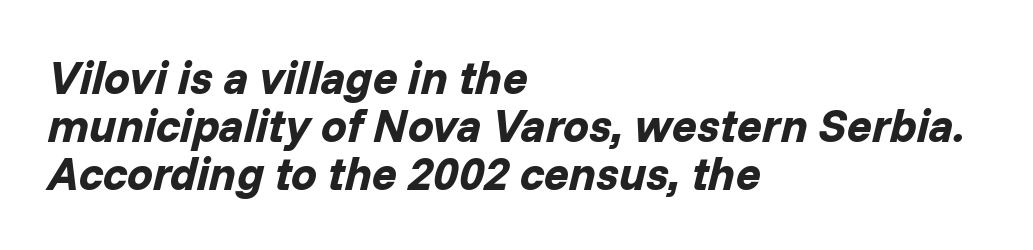
Each word holds together tightly as a unit, with standard inter-letter gaps. These lines are rendered in a variable-pitch font. The strokes are fattened all the way to bold. In terms of leading, this rendering errs on the cramped side.
